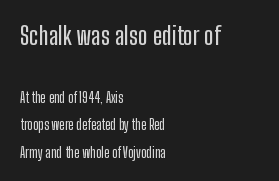
{"italic": "no", "underline": "no", "align": "left", "line_spacing": "loose", "line_spacing_ratio": 1.96, "letter_spacing": "normal", "letter_spacing_em": 0.0, "larger_block": "first", "size_ratio": 1.79, "glyph_px": 25}
